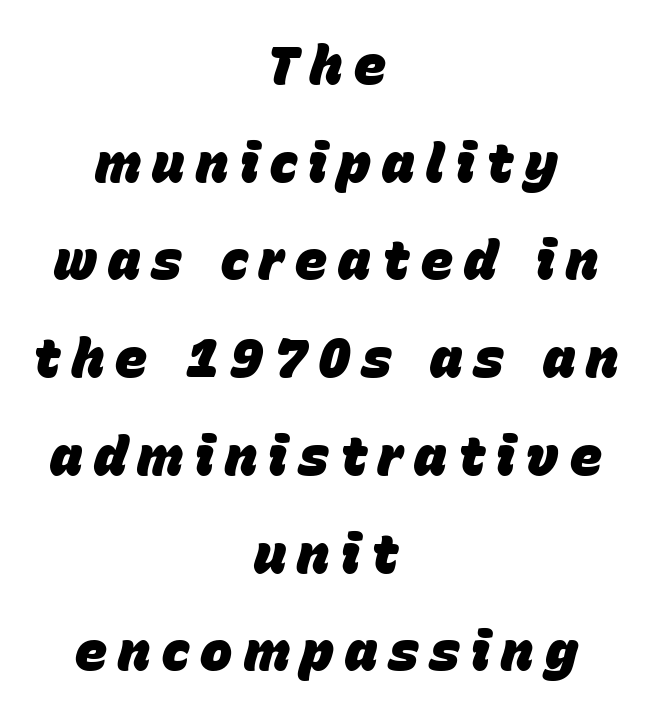
Q: Is the text bold? A: Yes.
Q: Is the text italic (slanted)? A: Yes, it leans right by about 15 degrees.
Q: Is the text underlined? A: No.
Q: How is the paragraph aligned? A: Centered.
Q: Is the spacing between letters normal or unusually wide? A: Unusually wide.
Q: Width (condensed, normal, or wide)? A: Normal.
Q: Stroke contrast? A: Low.
Q: x-height? A: Large.
Q: Monospaced? A: No.
